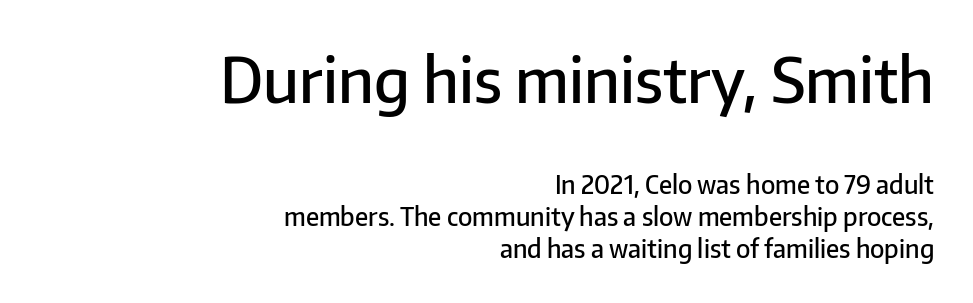
{"serif": "no", "italic": "no", "bold": "semi", "weight": "semibold", "width": "normal", "stroke_contrast": "low", "x_height": "medium", "monospaced": "no", "underline": "no", "align": "right", "line_spacing": "normal", "line_spacing_ratio": 1.28, "letter_spacing": "normal", "letter_spacing_em": 0.0, "larger_block": "first", "size_ratio": 2.48, "glyph_px": 62}
